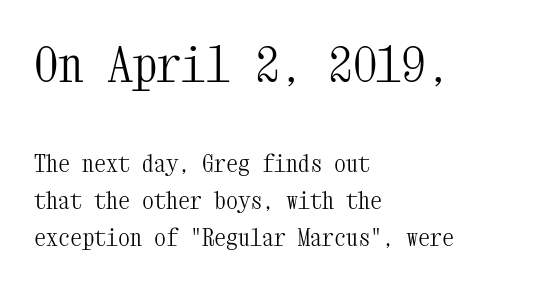
The image shows 49 px light, condensed serif type, upright, monospaced; set left-aligned, normal line spacing (1.53x), normal letter spacing, not underlined; the first (top) block is 2.04x larger; medium stroke contrast and a medium x-height.
